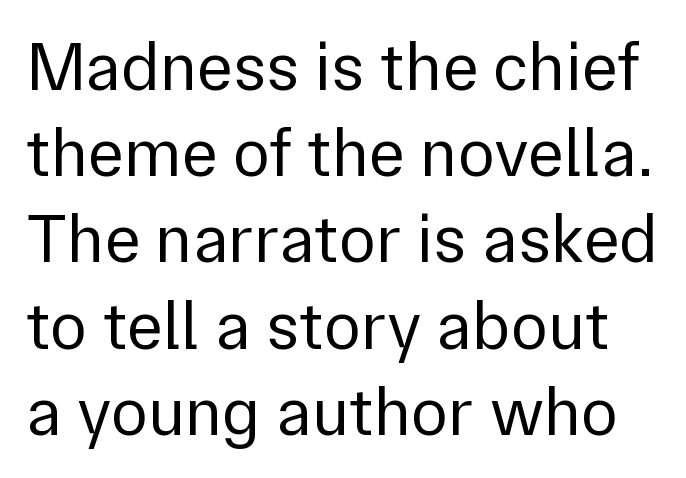
Heft: none added — not bold. The passage shown is typed in a proportional face where columns would drift. Posture: straight, roman, zero tilt. The letters sit at their default tracking, neither squeezed nor spread. Summary of vertical rhythm: regular, with standard interline spacing.
